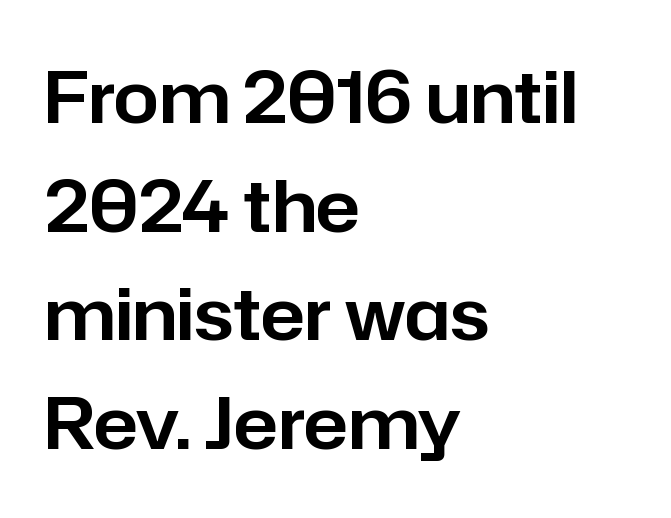
{"serif": "no", "italic": "no", "width": "normal", "stroke_contrast": "low", "x_height": "medium", "monospaced": "no", "underline": "no", "align": "left", "line_spacing": "normal", "line_spacing_ratio": 1.51, "letter_spacing": "normal", "letter_spacing_em": 0.0, "glyph_px": 72}
